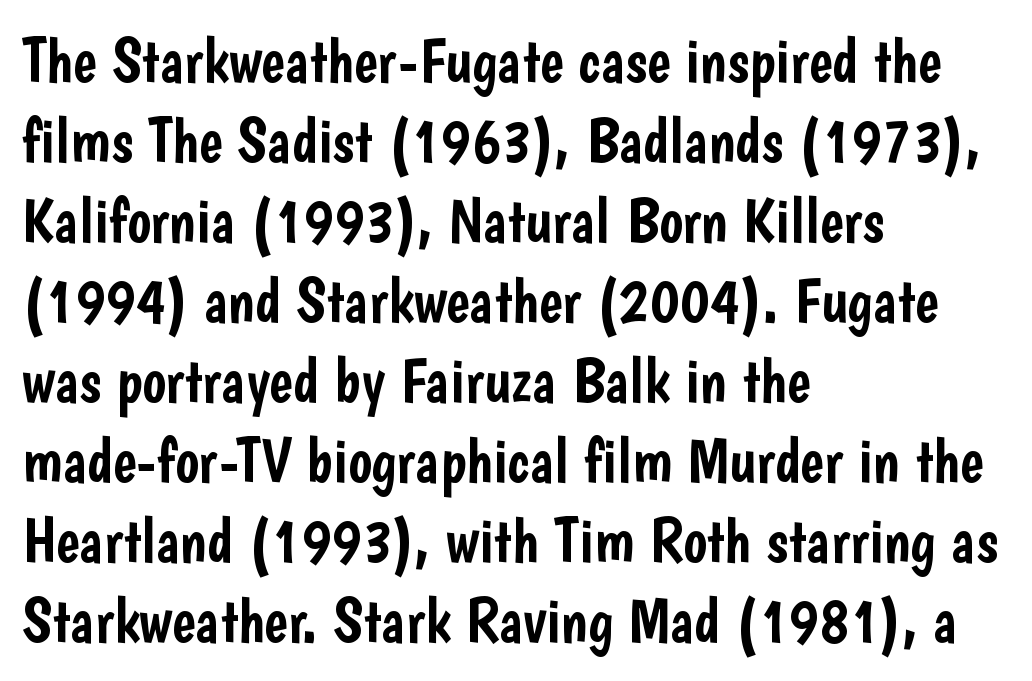
{"serif": "no", "italic": "no", "width": "condensed", "stroke_contrast": "low", "x_height": "medium", "monospaced": "no", "underline": "no", "align": "left", "line_spacing": "normal", "line_spacing_ratio": 1.27, "letter_spacing": "normal", "letter_spacing_em": 0.0, "glyph_px": 63}
